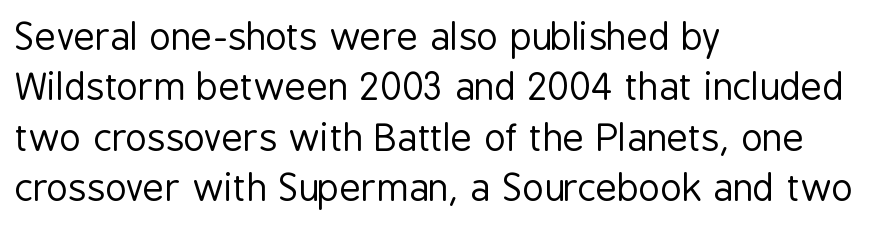
{"serif": "no", "italic": "no", "bold": "no", "weight": "regular", "width": "condensed", "stroke_contrast": "low", "x_height": "medium", "monospaced": "no", "underline": "no", "align": "left", "line_spacing": "normal", "line_spacing_ratio": 1.36, "letter_spacing": "normal", "letter_spacing_em": 0.0, "glyph_px": 37}
